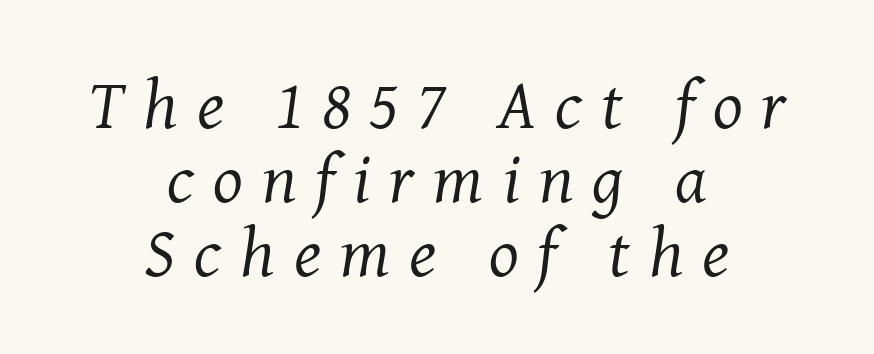
{"serif": "yes", "italic": "yes", "lean": "right", "slant_degrees": 8, "bold": "no", "weight": "regular", "width": "normal", "stroke_contrast": "medium", "x_height": "medium", "monospaced": "no", "underline": "no", "align": "center", "line_spacing": "tight", "line_spacing_ratio": 1.06, "letter_spacing": "wide", "letter_spacing_em": 0.27, "glyph_px": 70}
